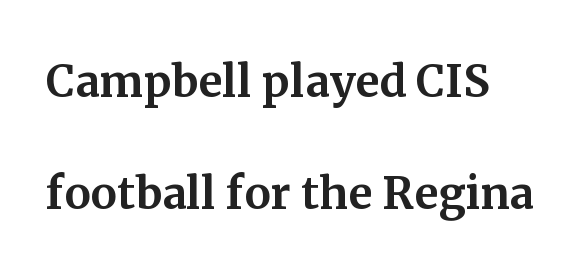
Q: Is the text italic (slanted)? A: No, it is upright.
Q: Is the typeface a serif or a sans-serif typeface? A: Serif.
Q: Is the text underlined? A: No.
Q: How is the paragraph aligned? A: Left-aligned.
Q: Is the spacing between letters normal or unusually wide? A: Normal.
Q: Is the spacing between lines tight, normal or loose? A: Loose.
Q: Width (condensed, normal, or wide)? A: Normal.
Q: Stroke contrast? A: Medium.
Q: x-height? A: Medium.
Q: Monospaced? A: No.
